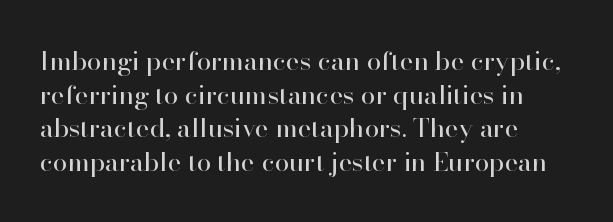
Q: Is the text bold? A: No.
Q: Is the text italic (slanted)? A: No, it is upright.
Q: Is the text underlined? A: No.
Q: How is the paragraph aligned? A: Left-aligned.
Q: Is the spacing between letters normal or unusually wide? A: Normal.
Q: Is the spacing between lines tight, normal or loose? A: Normal.
